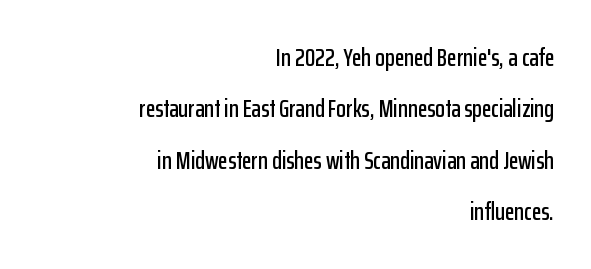
{"italic": "no", "underline": "no", "align": "right", "line_spacing": "loose", "line_spacing_ratio": 2.06, "letter_spacing": "normal", "letter_spacing_em": 0.0, "glyph_px": 25}
